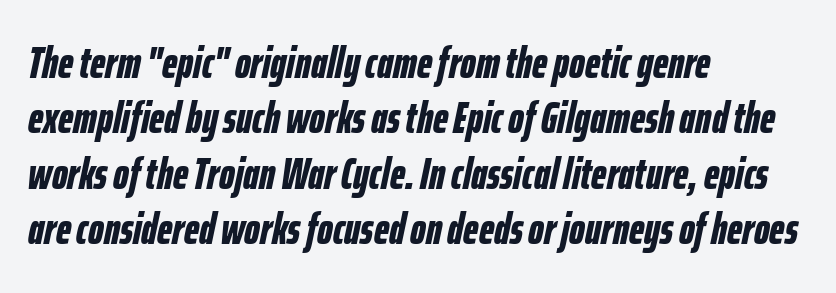
Typesetter's note: full bold, strokes at maximum text heaviness. The glyphs look as if they've been sheared to an angle. Think of a printed novel: that variable character pitch is what you see here. This block has exactly the height ordinary leading produces.
